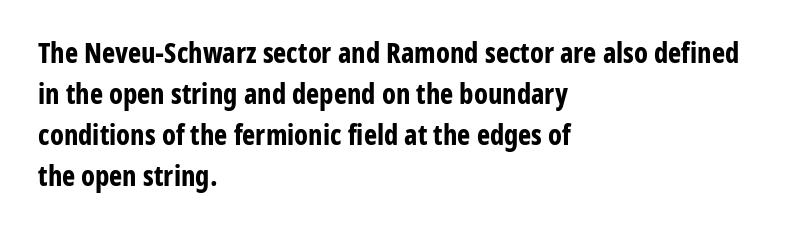
Here the designer chose a conventional face with non-uniform glyph widths. How heavy is the stroke? Heavy — this is a bold. The zone under the glyphs is completely vacant. Notice how the passage keeps a crisp vertical edge on the left only. Grotesque or geometric, the face here clearly has no serifs. Vertically, the passage feels balanced, rows spaced as you'd expect.
